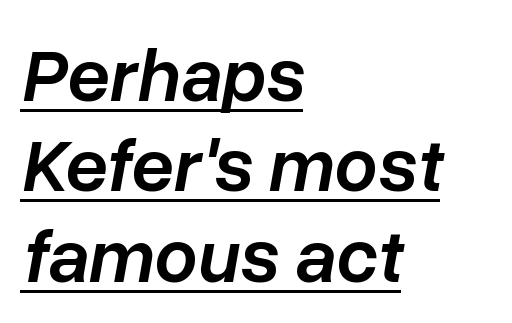
{"italic": "yes", "lean": "right", "slant_degrees": 10, "bold": "semi", "weight": "semibold", "width": "normal", "stroke_contrast": "low", "x_height": "medium", "monospaced": "no", "underline": "yes", "align": "left", "line_spacing_ratio": 1.19, "letter_spacing": "normal", "letter_spacing_em": 0.0, "glyph_px": 76}
